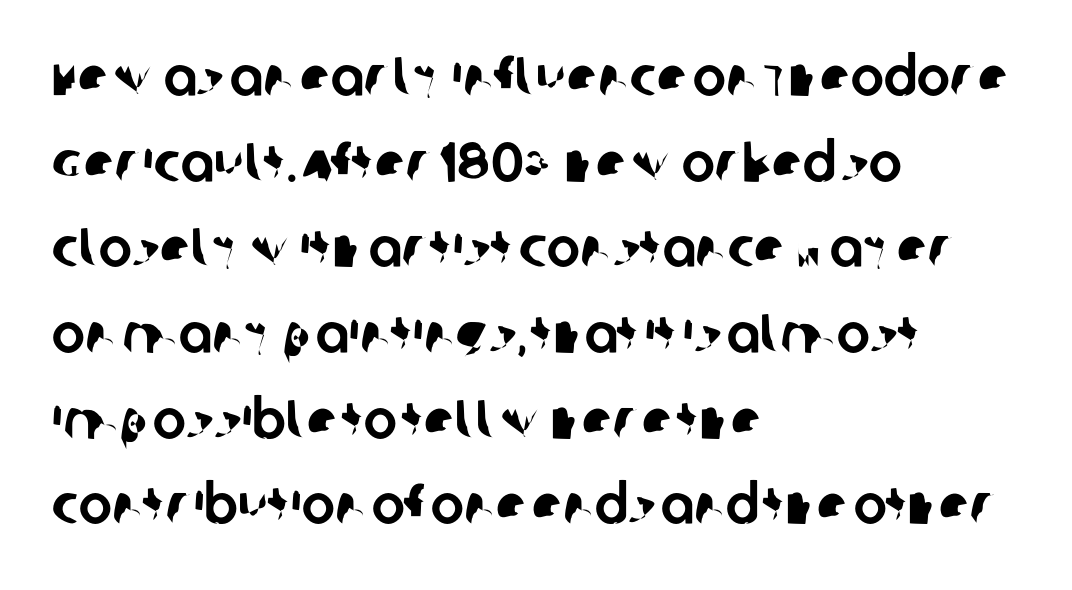
The space directly below the letters is spotless. Grotesque or geometric, the face here clearly has no serifs. Note the varied advance widths — an 'i' is clearly narrower than an 'm'. Default kerning and tracking; the words read as compact shapes. These lines are set flush left with a ragged right edge.
